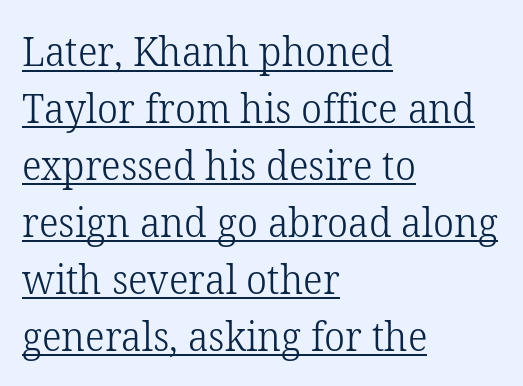
Q: Is the text bold? A: No.
Q: Is the text italic (slanted)? A: No, it is upright.
Q: Is the typeface a serif or a sans-serif typeface? A: Serif.
Q: Is the text underlined? A: Yes.
Q: How is the paragraph aligned? A: Left-aligned.
Q: Is the spacing between letters normal or unusually wide? A: Normal.
Q: Is the spacing between lines tight, normal or loose? A: Normal.
Q: Width (condensed, normal, or wide)? A: Normal.
Q: Stroke contrast? A: Low.
Q: x-height? A: Medium.
Q: Monospaced? A: No.
